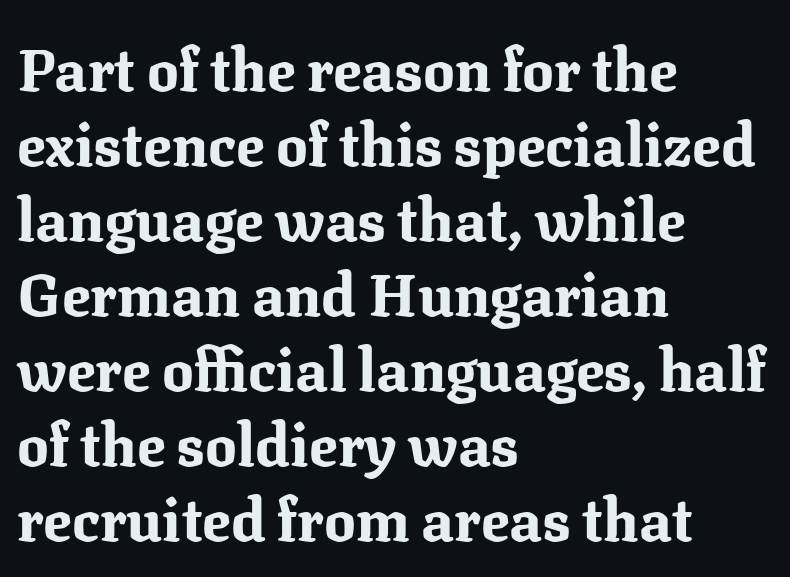
Q: Is the text bold? A: Yes.
Q: Is the text italic (slanted)? A: No, it is upright.
Q: Is the typeface a serif or a sans-serif typeface? A: Serif.
Q: Is the text underlined? A: No.
Q: How is the paragraph aligned? A: Left-aligned.
Q: Is the spacing between letters normal or unusually wide? A: Normal.
Q: Is the spacing between lines tight, normal or loose? A: Normal.
Q: Width (condensed, normal, or wide)? A: Normal.
Q: Stroke contrast? A: Medium.
Q: x-height? A: Medium.
Q: Monospaced? A: No.
